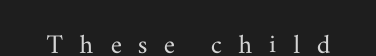
The image shows 33 px wide serif type, upright; set unusually wide letter spacing (+0.5 em), not underlined; medium stroke contrast and a small x-height.
